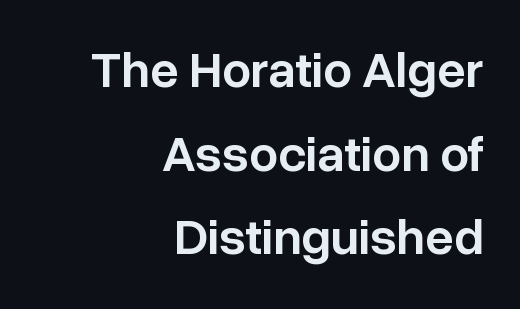
{"serif": "no", "italic": "no", "bold": "semi", "weight": "semibold", "width": "normal", "stroke_contrast": "low", "x_height": "medium", "monospaced": "no", "underline": "no", "align": "right", "line_spacing": "normal", "line_spacing_ratio": 1.64, "letter_spacing": "normal", "letter_spacing_em": 0.0, "glyph_px": 51}
